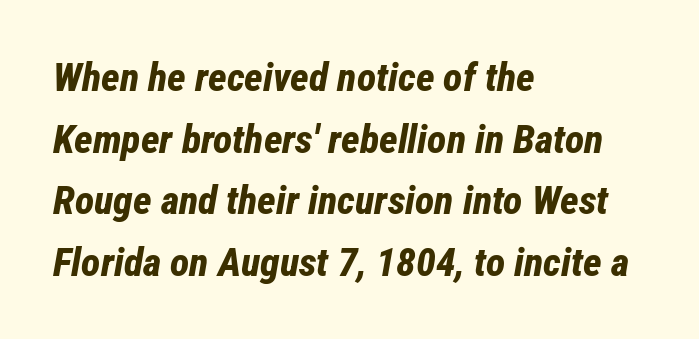
Nobody drew a line under any word here. Short note: letters normally spaced. This is heavy type, rendered in bold. The rows are spaced the way most documents space them.
